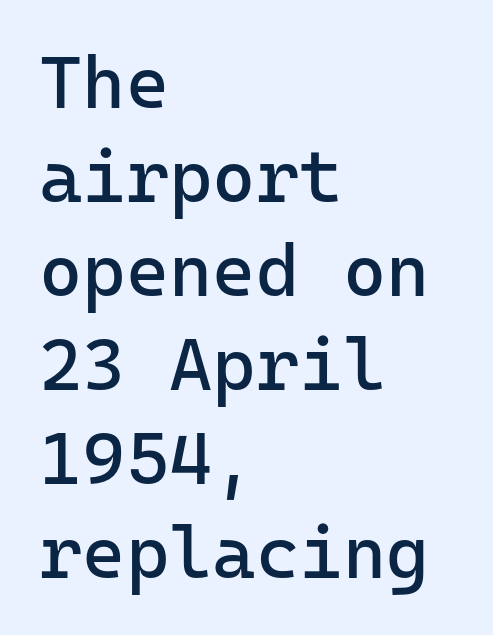
Here the glyphs are tracked normally, forming tight word shapes. The foot of each line stays bare and open. A typesetter would label this face a sans. The cut favours lightness, reaching ordinary text weight at its darkest. Summary of vertical rhythm: regular, with standard interline spacing. Line beginnings align vertically; line endings do not.
